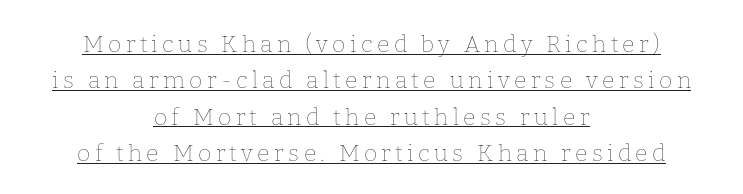
Q: Is the text bold? A: No.
Q: Is the text italic (slanted)? A: No, it is upright.
Q: Is the text underlined? A: Yes.
Q: How is the paragraph aligned? A: Centered.
Q: Is the spacing between lines tight, normal or loose? A: Normal.
